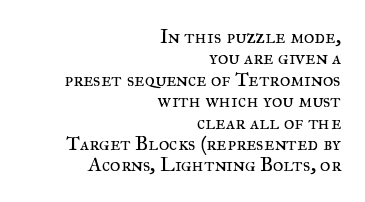
The image shows 20 px text type, upright; set right-aligned, tight line spacing (1.07x), normal letter spacing, not underlined.
